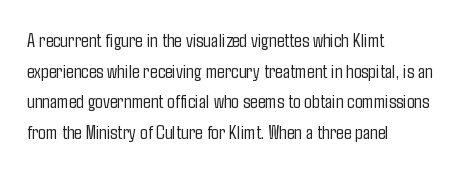
{"italic": "no", "bold": "no", "underline": "no", "align": "left", "line_spacing": "normal", "line_spacing_ratio": 1.53, "letter_spacing": "normal", "letter_spacing_em": 0.0, "glyph_px": 20}
